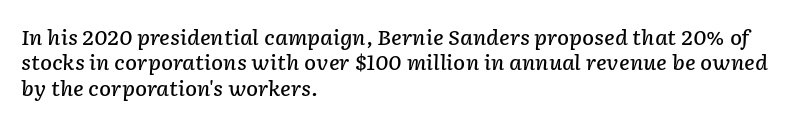
Q: Is the text bold? A: Semi-bold.
Q: Is the text italic (slanted)? A: Yes, it leans right by about 2 degrees.
Q: Is the text underlined? A: No.
Q: How is the paragraph aligned? A: Left-aligned.
Q: Is the spacing between letters normal or unusually wide? A: Normal.
Q: Is the spacing between lines tight, normal or loose? A: Normal.
